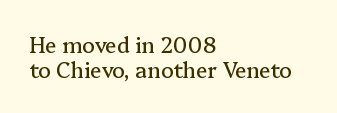
{"italic": "no", "underline": "no", "align": "left", "line_spacing_ratio": 1.18, "letter_spacing": "normal", "letter_spacing_em": 0.0, "glyph_px": 21}
